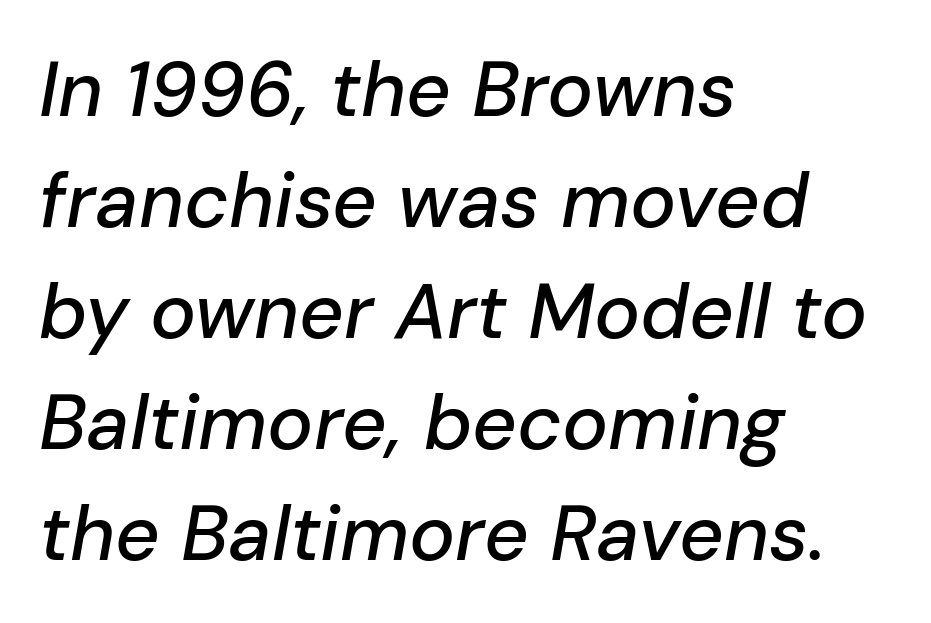
The image shows 77 px text type, italic (leaning right); set left-aligned, normal line spacing (1.44x), normal letter spacing, not underlined; low stroke contrast and a medium x-height.
